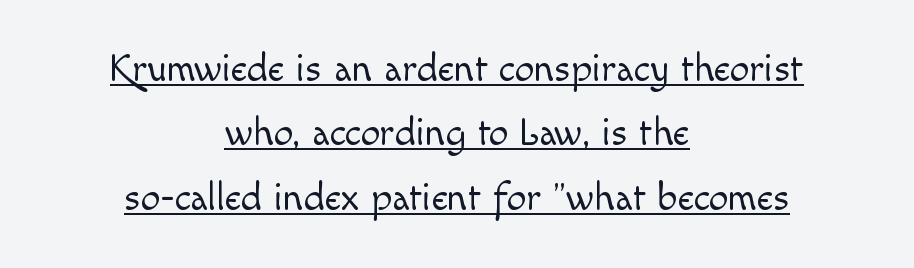
Q: Is the text bold? A: No.
Q: Is the text italic (slanted)? A: No, it is upright.
Q: Is the text underlined? A: Yes.
Q: How is the paragraph aligned? A: Centered.
Q: Is the spacing between letters normal or unusually wide? A: Normal.
Q: Is the spacing between lines tight, normal or loose? A: Normal.
Q: Width (condensed, normal, or wide)? A: Normal.
Q: x-height? A: Small.
Q: Monospaced? A: No.
